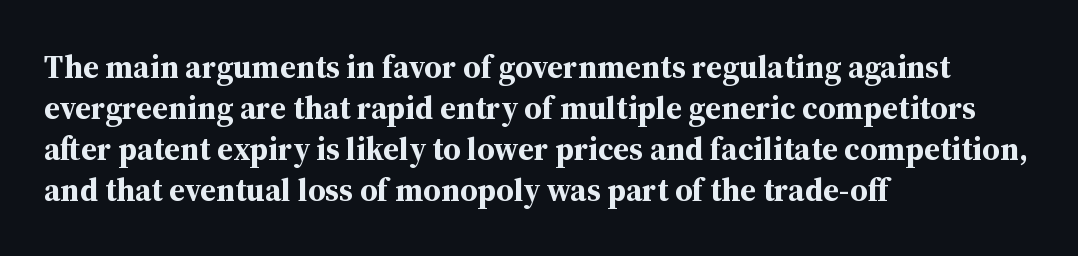
Q: Is the text bold? A: Yes.
Q: Is the text italic (slanted)? A: No, it is upright.
Q: Is the typeface a serif or a sans-serif typeface? A: Serif.
Q: Is the text underlined? A: No.
Q: How is the paragraph aligned? A: Left-aligned.
Q: Is the spacing between letters normal or unusually wide? A: Normal.
Q: Is the spacing between lines tight, normal or loose? A: Normal.
Q: Width (condensed, normal, or wide)? A: Normal.
Q: Stroke contrast? A: Medium.
Q: x-height? A: Medium.
Q: Monospaced? A: No.
